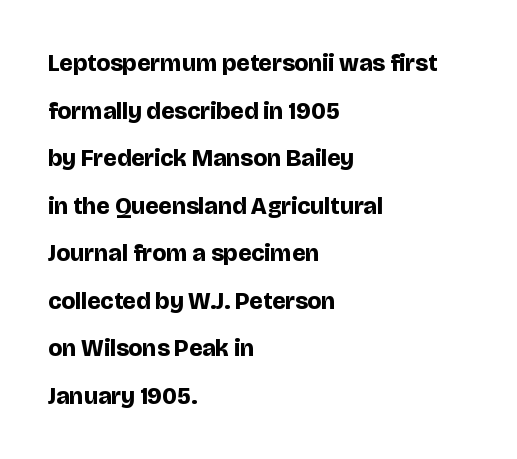
Unlike italic type, these characters show no tilt at all. This sample trades compactness for vertical openness between lines. You'd pick this weight for a headline — it's a proper bold. Descenders are the only things crossing below the line. Here the glyphs are tracked normally, forming tight word shapes.
